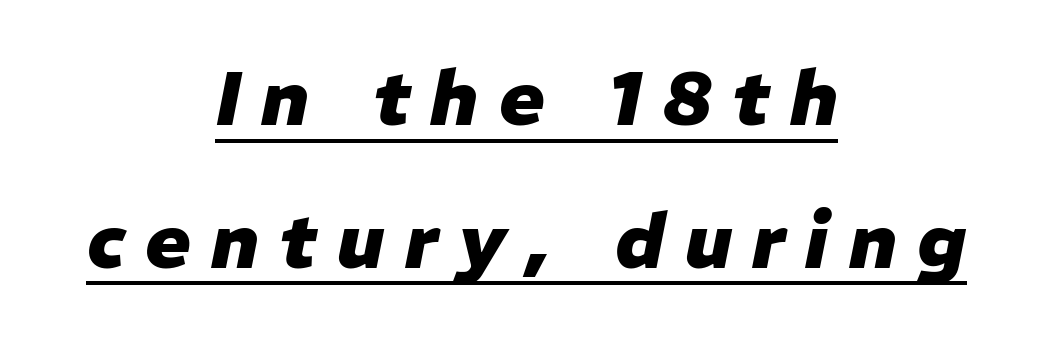
Does a line run under the words? Yes, clearly. You could not count columns in this text — the font is proportionally spaced. The face used here has the dense, thick strokes of a bold. One-word summary of the alignment: center.
